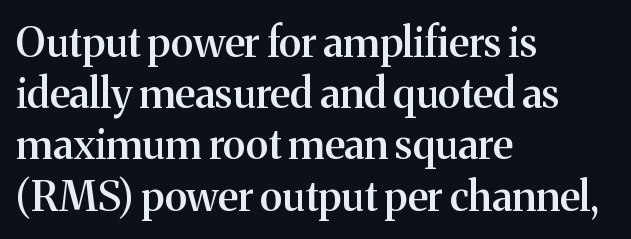
Q: Is the text bold? A: Semi-bold.
Q: Is the text italic (slanted)? A: No, it is upright.
Q: Is the typeface a serif or a sans-serif typeface? A: Serif.
Q: Is the text underlined? A: No.
Q: How is the paragraph aligned? A: Left-aligned.
Q: Is the spacing between letters normal or unusually wide? A: Normal.
Q: Is the spacing between lines tight, normal or loose? A: Normal.
Q: Width (condensed, normal, or wide)? A: Normal.
Q: Stroke contrast? A: Medium.
Q: x-height? A: Medium.
Q: Monospaced? A: No.
